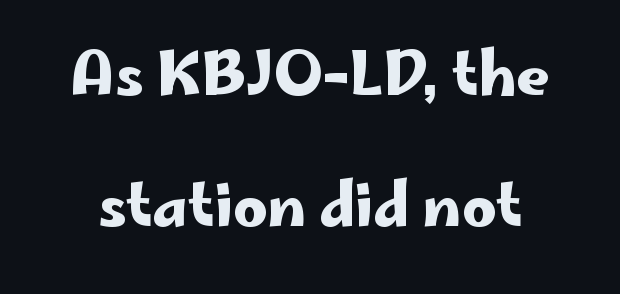
Q: Is the text italic (slanted)? A: No, it is upright.
Q: Is the typeface a serif or a sans-serif typeface? A: Sans-serif.
Q: Is the text underlined? A: No.
Q: Is the spacing between letters normal or unusually wide? A: Normal.
Q: Is the spacing between lines tight, normal or loose? A: Loose.
Q: Width (condensed, normal, or wide)? A: Wide.
Q: Stroke contrast? A: Low.
Q: x-height? A: Small.
Q: Monospaced? A: No.
